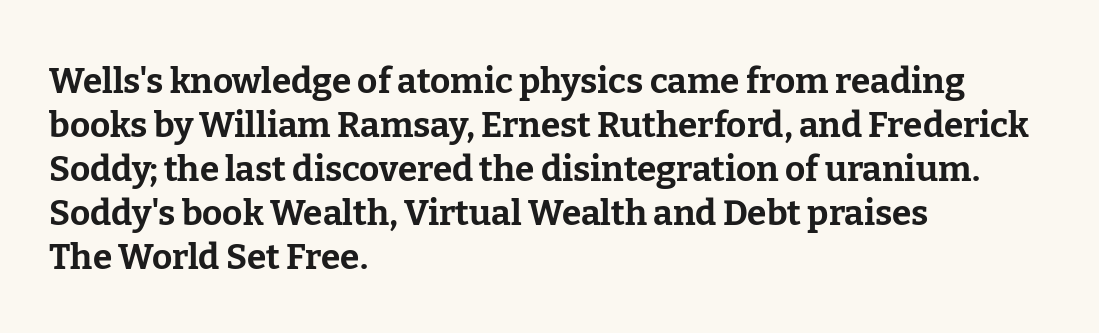
The image shows 35 px bold serif type, upright; set left-aligned, normal line spacing (1.26x), normal letter spacing, not underlined; low stroke contrast and a medium x-height.
